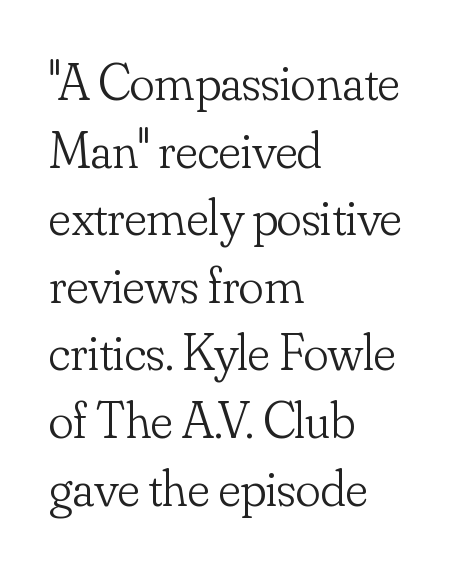
The characters are drawn with everyday or finer stroke widths. Default kerning and tracking; the words read as compact shapes. A typesetter would call this leading conventional body-copy spacing. The passage shown is typed in a proportional face where columns would drift. Clear beneath every line of the passage. The lines are quadded left.
